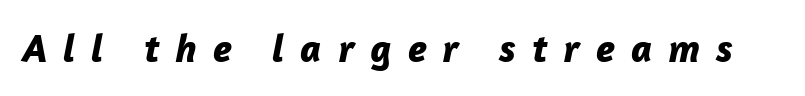
The image shows 40 px bold type, italic (leaning right); set unusually wide letter spacing (+0.4 em), not underlined; low stroke contrast and a medium x-height.
